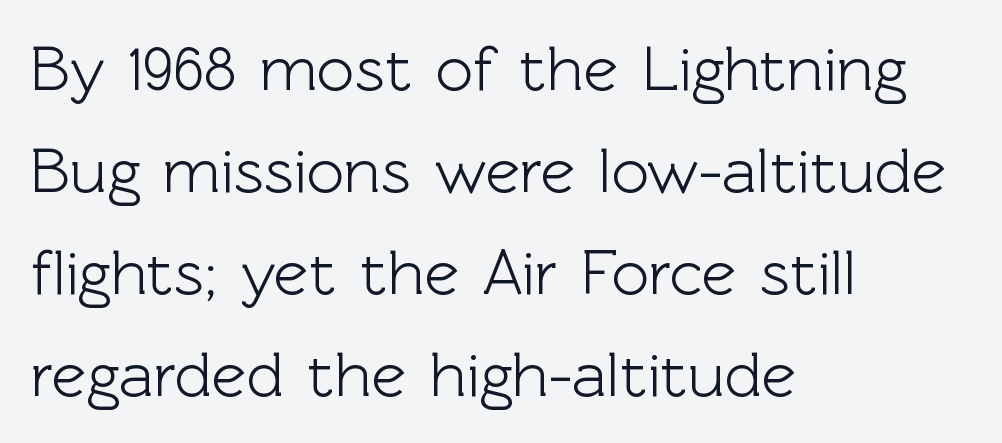
Q: Is the text italic (slanted)? A: No, it is upright.
Q: Is the typeface a serif or a sans-serif typeface? A: Sans-serif.
Q: Is the text underlined? A: No.
Q: How is the paragraph aligned? A: Left-aligned.
Q: Is the spacing between letters normal or unusually wide? A: Normal.
Q: Is the spacing between lines tight, normal or loose? A: Normal.
Q: Width (condensed, normal, or wide)? A: Normal.
Q: x-height? A: Medium.
Q: Monospaced? A: No.
